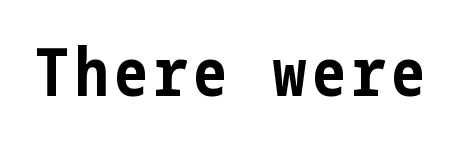
Q: Is the text bold? A: Yes.
Q: Is the text italic (slanted)? A: No, it is upright.
Q: Is the typeface a serif or a sans-serif typeface? A: Sans-serif.
Q: Is the text underlined? A: No.
Q: Width (condensed, normal, or wide)? A: Condensed.
Q: Stroke contrast? A: Low.
Q: x-height? A: Medium.
